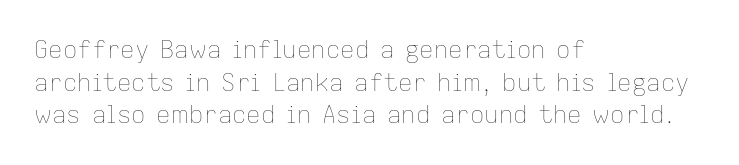
Q: Is the text bold? A: No.
Q: Is the text italic (slanted)? A: No, it is upright.
Q: Is the text underlined? A: No.
Q: How is the paragraph aligned? A: Left-aligned.
Q: Is the spacing between letters normal or unusually wide? A: Normal.
Q: Is the spacing between lines tight, normal or loose? A: Normal.
